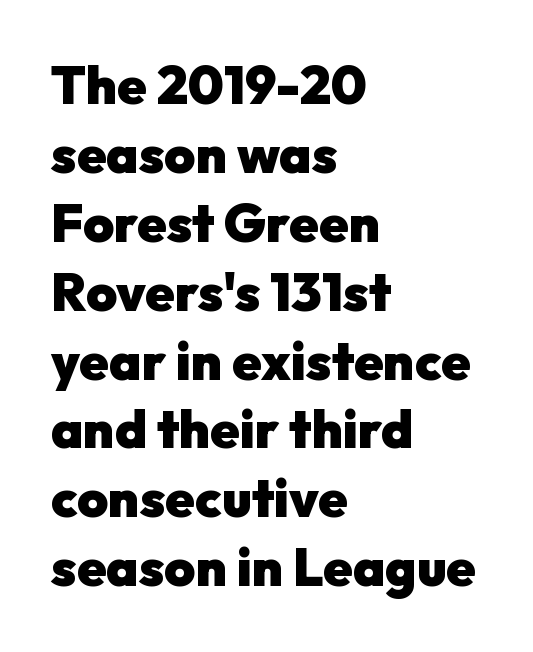
Q: Is the text bold? A: Yes.
Q: Is the text italic (slanted)? A: No, it is upright.
Q: Is the typeface a serif or a sans-serif typeface? A: Sans-serif.
Q: Is the text underlined? A: No.
Q: How is the paragraph aligned? A: Left-aligned.
Q: Is the spacing between letters normal or unusually wide? A: Normal.
Q: Is the spacing between lines tight, normal or loose? A: Normal.
Q: Width (condensed, normal, or wide)? A: Normal.
Q: Stroke contrast? A: Low.
Q: x-height? A: Medium.
Q: Monospaced? A: No.
